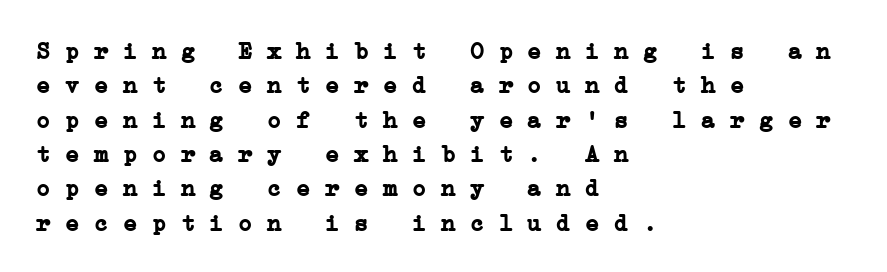
{"bold": "yes", "underline": "no", "align": "left", "line_spacing": "normal", "line_spacing_ratio": 1.43, "letter_spacing": "normal", "letter_spacing_em": 0.0, "glyph_px": 24}
